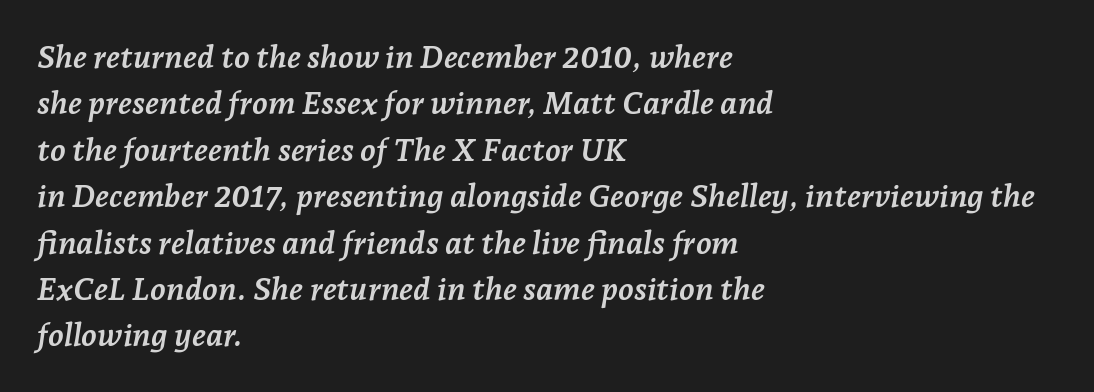
The image shows 32 px semibold serif type, italic (leaning right); set left-aligned, normal line spacing (1.45x), normal letter spacing, not underlined; low stroke contrast and a medium x-height.
